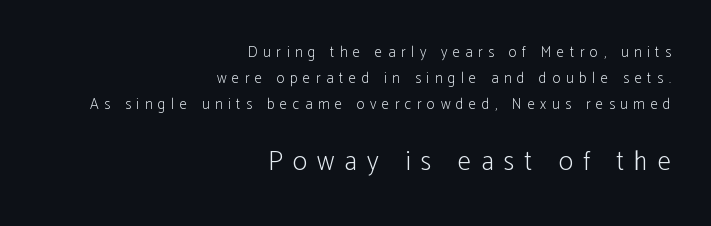
Q: Is the text bold? A: No.
Q: Is the text italic (slanted)? A: No, it is upright.
Q: Is the text underlined? A: No.
Q: How is the paragraph aligned? A: Right-aligned.
Q: Is the spacing between letters normal or unusually wide? A: Unusually wide.
Q: Which block of text is set in a larger size, the first (top) or the second (bottom)? A: The second (bottom) one.
